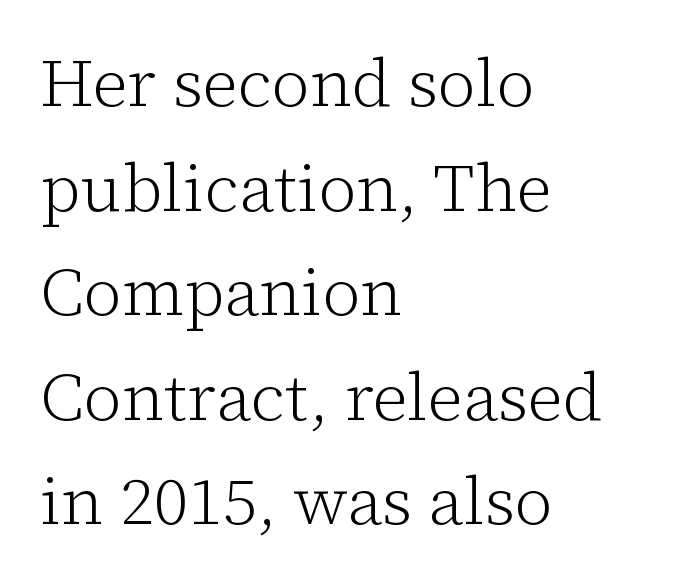
{"serif": "yes", "italic": "no", "bold": "no", "weight": "light", "width": "normal", "stroke_contrast": "low", "x_height": "medium", "monospaced": "no", "underline": "no", "align": "left", "line_spacing": "normal", "line_spacing_ratio": 1.56, "letter_spacing": "normal", "letter_spacing_em": 0.0, "glyph_px": 67}
